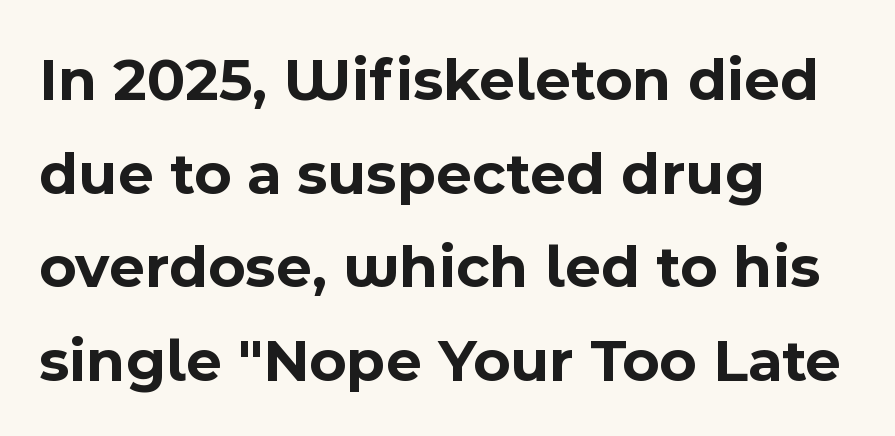
Q: Is the text bold? A: Yes.
Q: Is the text italic (slanted)? A: No, it is upright.
Q: Is the typeface a serif or a sans-serif typeface? A: Sans-serif.
Q: Is the text underlined? A: No.
Q: How is the paragraph aligned? A: Left-aligned.
Q: Is the spacing between letters normal or unusually wide? A: Normal.
Q: Is the spacing between lines tight, normal or loose? A: Normal.
Q: Width (condensed, normal, or wide)? A: Normal.
Q: x-height? A: Medium.
Q: Monospaced? A: No.
